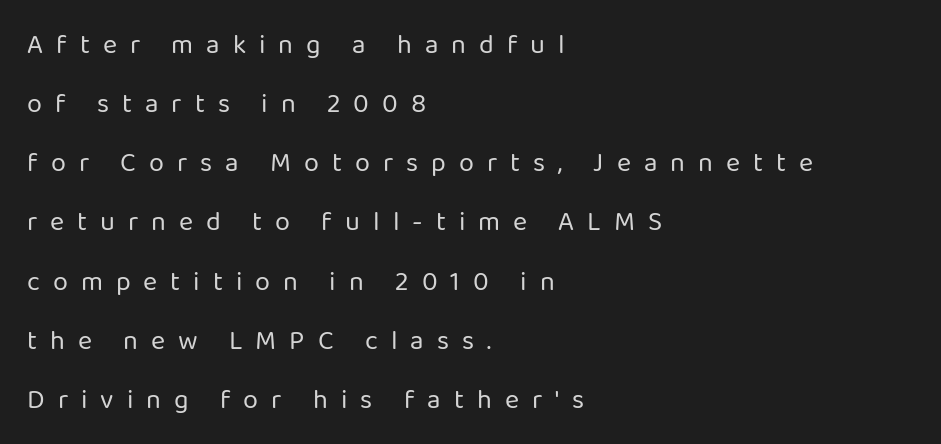
The image shows 27 px text type, upright; set left-aligned, loose line spacing (2.19x), unusually wide letter spacing (+0.48 em), not underlined.
